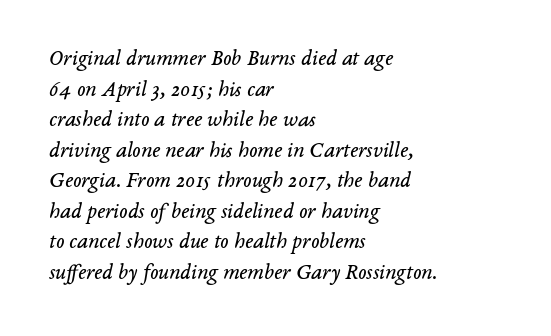
{"italic": "yes", "lean": "right", "slant_degrees": 14, "bold": "no", "underline": "no", "align": "left", "line_spacing": "normal", "line_spacing_ratio": 1.39, "letter_spacing": "normal", "letter_spacing_em": 0.0, "glyph_px": 22}
